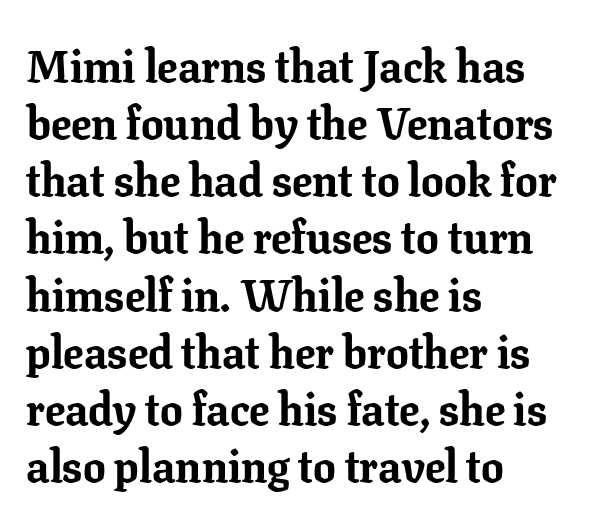
Q: Is the text bold? A: Yes.
Q: Is the text italic (slanted)? A: No, it is upright.
Q: Is the typeface a serif or a sans-serif typeface? A: Serif.
Q: Is the text underlined? A: No.
Q: How is the paragraph aligned? A: Left-aligned.
Q: Is the spacing between letters normal or unusually wide? A: Normal.
Q: Is the spacing between lines tight, normal or loose? A: Normal.
Q: Width (condensed, normal, or wide)? A: Normal.
Q: Stroke contrast? A: Low.
Q: x-height? A: Medium.
Q: Monospaced? A: No.
